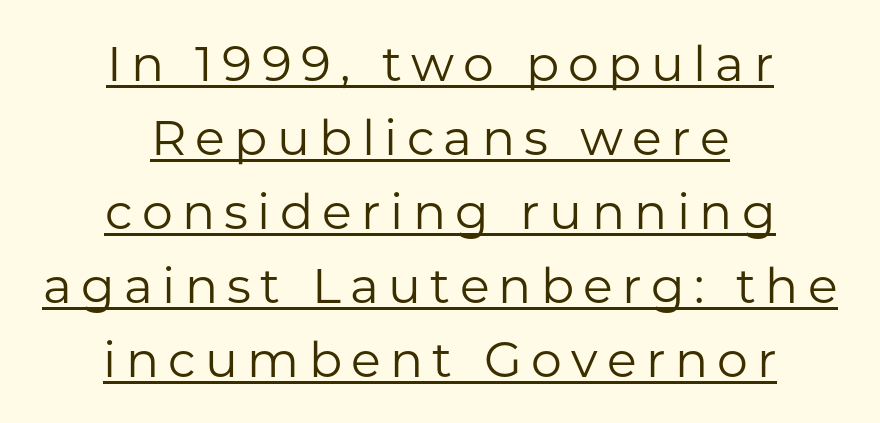
The specimen includes a rule beneath the text block's lines. Vertical stems look standard width or narrower in stroke. Is this a sans? Yes — the strokes have no serifs. Teacher's note: observe the equal gaps on both sides — that is centered alignment. Rows of type keep a routine distance in the vertical direction. Character widths vary here, with narrow letters taking less room than wide ones.
